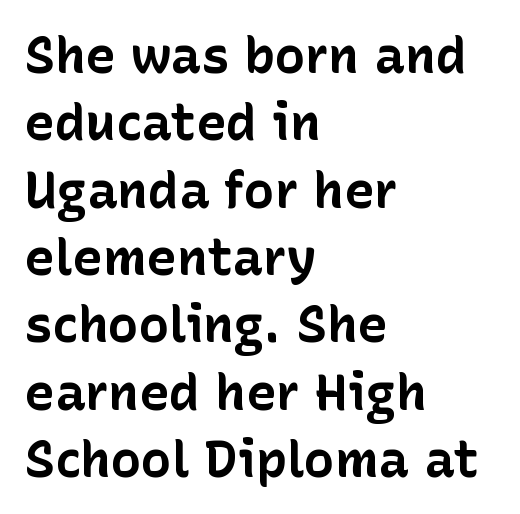
The image shows 51 px bold sans-serif type, upright; set left-aligned, normal line spacing (1.32x), normal letter spacing, not underlined; low stroke contrast and a medium x-height.
